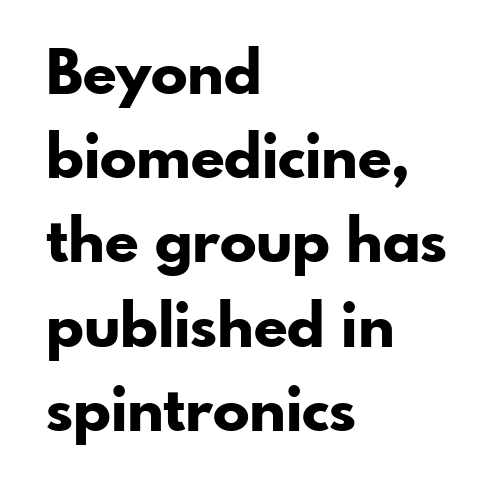
Q: Is the text bold? A: Yes.
Q: Is the text italic (slanted)? A: No, it is upright.
Q: Is the typeface a serif or a sans-serif typeface? A: Sans-serif.
Q: Is the text underlined? A: No.
Q: How is the paragraph aligned? A: Left-aligned.
Q: Is the spacing between letters normal or unusually wide? A: Normal.
Q: Is the spacing between lines tight, normal or loose? A: Normal.
Q: Width (condensed, normal, or wide)? A: Normal.
Q: Stroke contrast? A: Low.
Q: x-height? A: Small.
Q: Monospaced? A: No.
